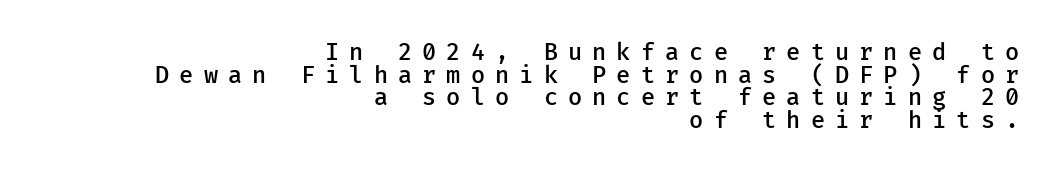
It's the straight-up-and-down kind of type. Vertically, the passage feels compressed, each row crowding the next. The words here are not underlined. The tracking reads as deliberately expanded to a designer's eye. A bit beefed up — I'd call it semibold rather than bold.
